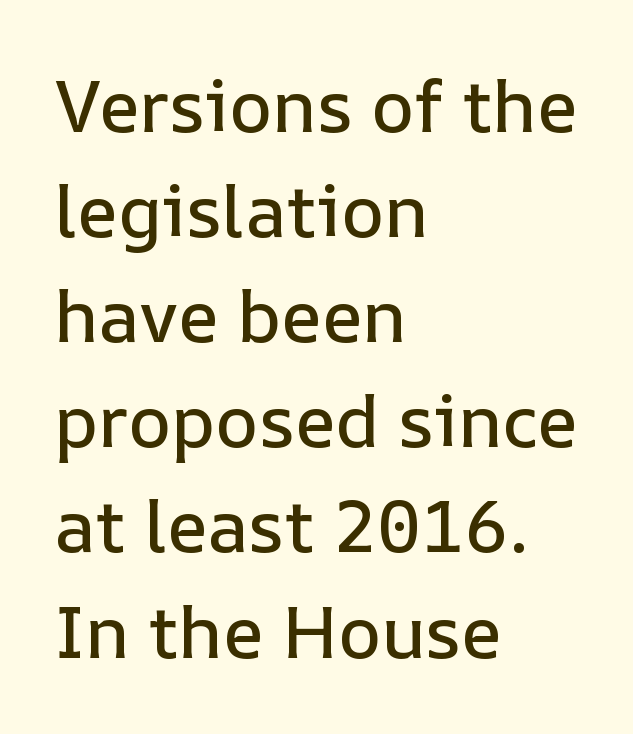
This rendering leaves character spacing at its baseline value. The letters stand upright; this is a roman face. The gap between lines stays unmarked. Successive baselines arrive at the customary interval. Is this a fixed-width face? No — the glyphs have proportional, varying widths. Leftover space on each line is placed entirely after the last word.
